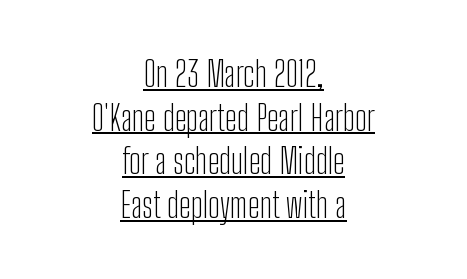
The face looks like a standard text weight, possibly lighter. Short and long lines alike share a common midpoint. The type is set solid horizontally, with unmodified tracking. The typesetter has applied underlining to the passage shown.
